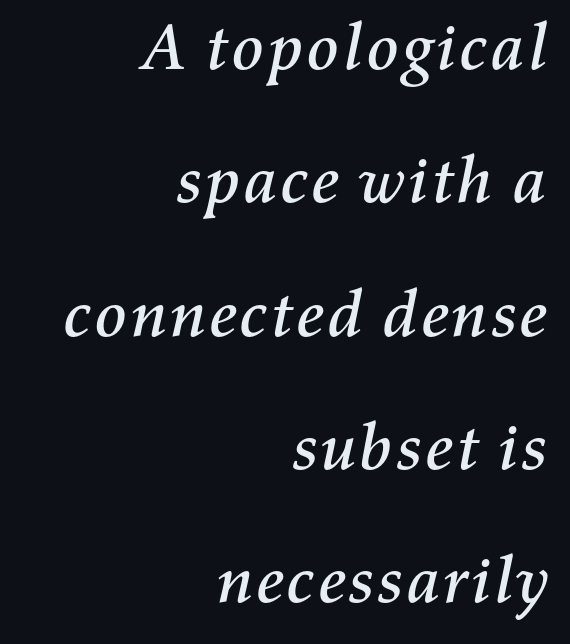
The image shows 67 px text type, italic (leaning right); set right-aligned, loose line spacing (1.99x), normal letter spacing, not underlined; medium stroke contrast and a medium x-height.
